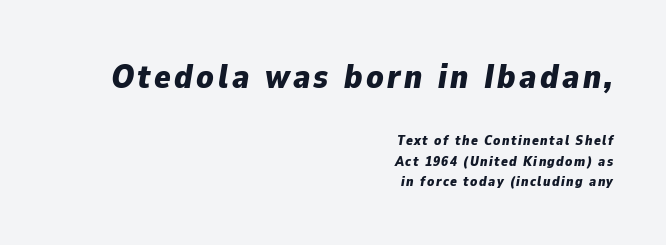
Bold? Absolutely — the strokes are thick and heavy. You could not count columns in this text — the font is proportionally spaced. The designer gave the opening block more size than the closing block. Compared with ordinary roman type, these characters are visibly tilted. Beneath every word, the page is bare. These lines stack with their right ends in a neat column.
